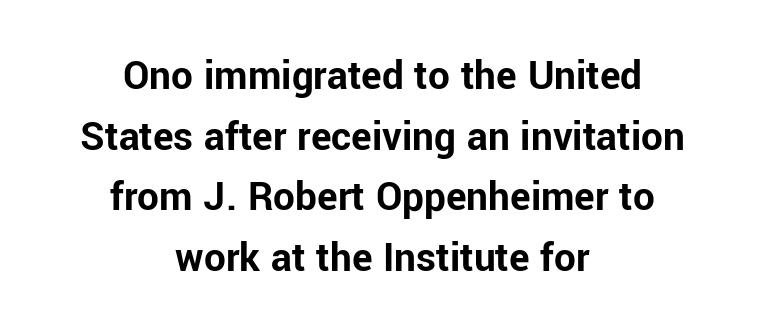
The image shows 43 px bold sans-serif type, upright; set centered, normal line spacing (1.41x), normal letter spacing, not underlined; low stroke contrast and a medium x-height.
